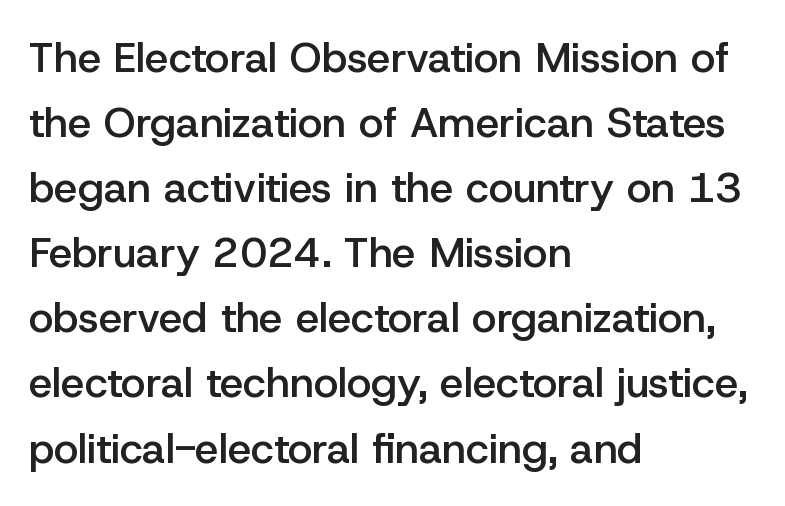
The rendering anchors every line to the left-hand side. Each letter keeps its own natural width here, so spacing adapts to shape. These lines sit exactly where default settings would place them. Its strokes are somewhat broadened, the hallmark of semibold type. Classification — sans serif. Decoration check: the copy has no underline.
